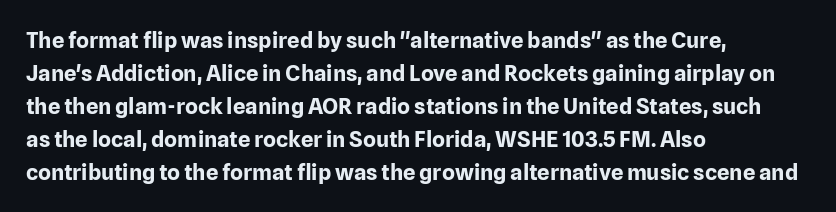
{"italic": "no", "bold": "yes", "underline": "no", "align": "left", "line_spacing": "normal", "line_spacing_ratio": 1.5, "letter_spacing": "normal", "letter_spacing_em": 0.0, "glyph_px": 22}
